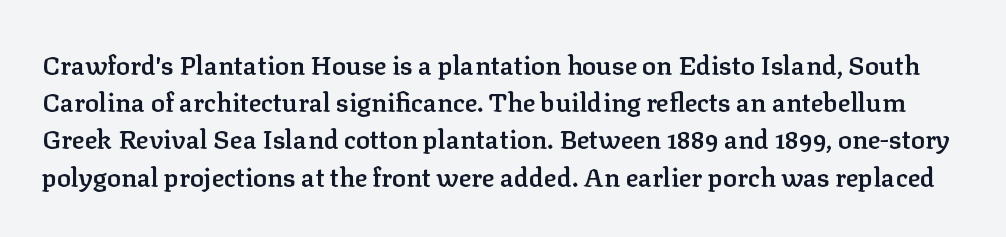
Q: Is the text bold? A: Semi-bold.
Q: Is the text italic (slanted)? A: No, it is upright.
Q: Is the text underlined? A: No.
Q: Is the spacing between letters normal or unusually wide? A: Normal.
Q: Is the spacing between lines tight, normal or loose? A: Normal.
